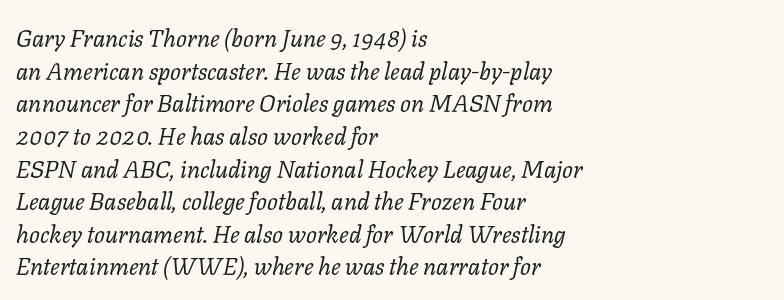
{"italic": "yes", "lean": "right", "slant_degrees": 11, "bold": "no", "underline": "no", "align": "left", "line_spacing": "normal", "line_spacing_ratio": 1.36, "letter_spacing": "normal", "letter_spacing_em": 0.0, "glyph_px": 24}
